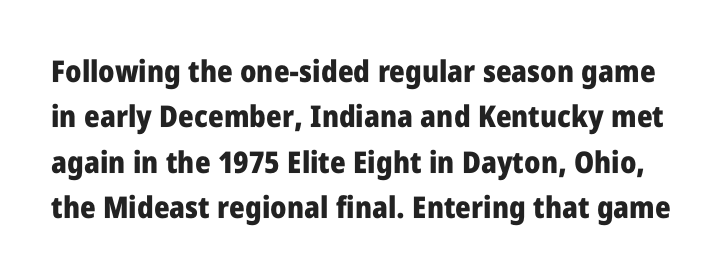
{"serif": "no", "italic": "no", "bold": "yes", "weight": "heavy", "width": "condensed", "stroke_contrast": "low", "x_height": "large", "monospaced": "no", "underline": "no", "line_spacing": "normal", "line_spacing_ratio": 1.51, "letter_spacing": "normal", "letter_spacing_em": 0.0, "glyph_px": 30}
